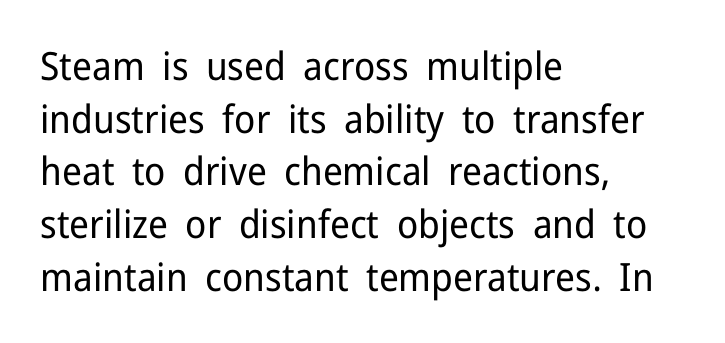
Q: Is the text bold? A: No.
Q: Is the text italic (slanted)? A: No, it is upright.
Q: Is the typeface a serif or a sans-serif typeface? A: Sans-serif.
Q: Is the text underlined? A: No.
Q: How is the paragraph aligned? A: Left-aligned.
Q: Is the spacing between letters normal or unusually wide? A: Normal.
Q: Is the spacing between lines tight, normal or loose? A: Normal.
Q: Width (condensed, normal, or wide)? A: Normal.
Q: Stroke contrast? A: Low.
Q: x-height? A: Medium.
Q: Monospaced? A: No.
